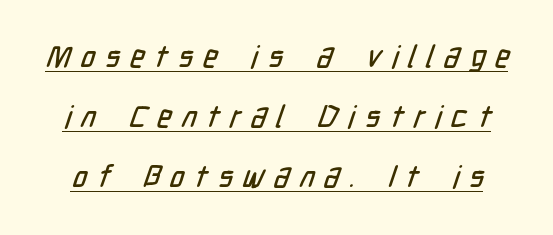
{"serif": "no", "width": "condensed", "stroke_contrast": "low", "x_height": "medium", "monospaced": "no", "underline": "yes", "line_spacing": "loose", "line_spacing_ratio": 1.94, "letter_spacing": "wide", "letter_spacing_em": 0.32, "glyph_px": 31}
